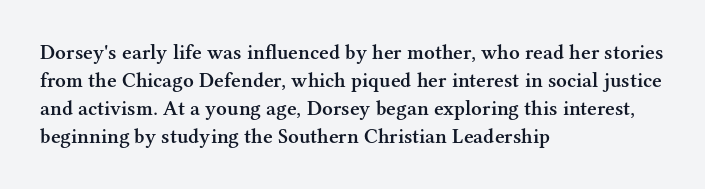
{"italic": "no", "bold": "semi", "underline": "no", "align": "left", "line_spacing": "normal", "line_spacing_ratio": 1.33, "letter_spacing": "normal", "letter_spacing_em": 0.0, "glyph_px": 21}
